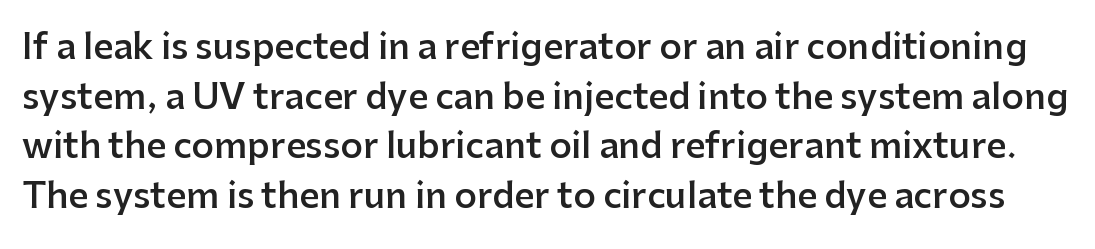
{"serif": "no", "italic": "no", "bold": "semi", "weight": "semibold", "width": "normal", "stroke_contrast": "low", "x_height": "medium", "monospaced": "no", "underline": "no", "line_spacing": "normal", "line_spacing_ratio": 1.42, "letter_spacing": "normal", "letter_spacing_em": 0.0, "glyph_px": 35}
